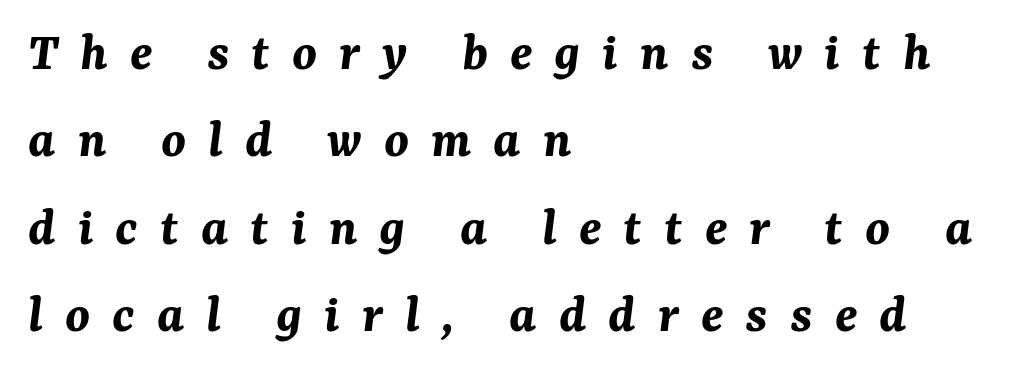
Q: Is the text bold? A: Yes.
Q: Is the text italic (slanted)? A: Yes, it leans right by about 7 degrees.
Q: Is the text underlined? A: No.
Q: How is the paragraph aligned? A: Left-aligned.
Q: Is the spacing between letters normal or unusually wide? A: Unusually wide.
Q: Is the spacing between lines tight, normal or loose? A: Normal.
Q: Width (condensed, normal, or wide)? A: Normal.
Q: Stroke contrast? A: Medium.
Q: x-height? A: Medium.
Q: Monospaced? A: No.
